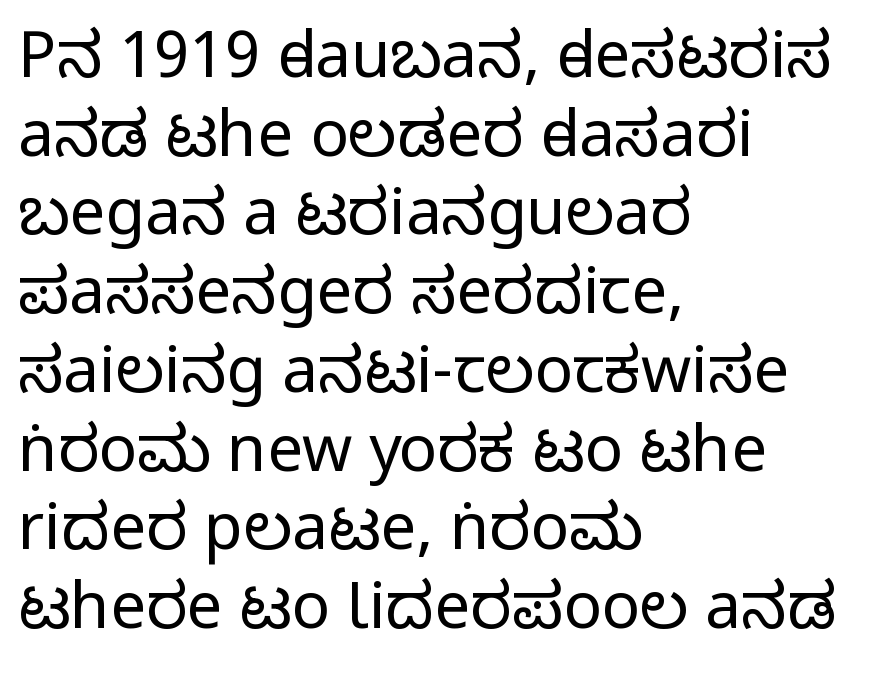
The image shows 64 px regular-weight, condensed sans-serif type, upright; set left-aligned, line spacing 1.23x, normal letter spacing, not underlined; low stroke contrast and a large x-height.
